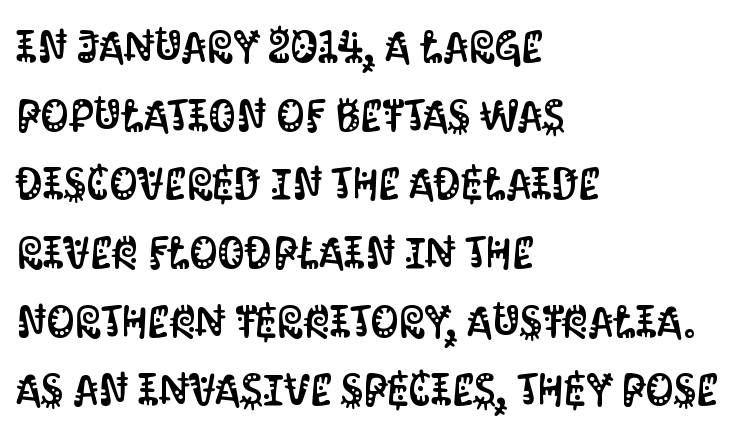
{"serif": "no", "italic": "no", "width": "condensed", "stroke_contrast": "medium", "x_height": "large", "monospaced": "no", "underline": "no", "align": "left", "line_spacing": "normal", "line_spacing_ratio": 1.56, "letter_spacing": "normal", "letter_spacing_em": 0.0, "glyph_px": 44}
